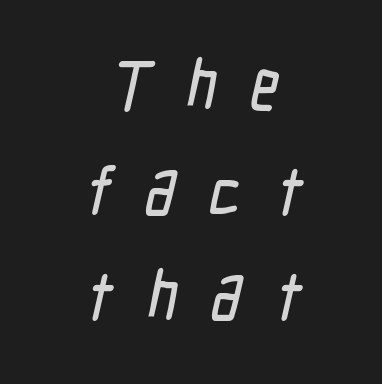
Q: Is the typeface a serif or a sans-serif typeface? A: Sans-serif.
Q: Is the text underlined? A: No.
Q: How is the paragraph aligned? A: Centered.
Q: Is the spacing between letters normal or unusually wide? A: Unusually wide.
Q: Is the spacing between lines tight, normal or loose? A: Normal.
Q: Width (condensed, normal, or wide)? A: Condensed.
Q: Stroke contrast? A: Low.
Q: x-height? A: Medium.
Q: Monospaced? A: No.
